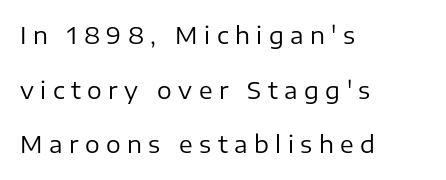
{"italic": "no", "bold": "no", "underline": "no", "align": "left", "line_spacing": "loose", "line_spacing_ratio": 2.38, "letter_spacing": "wide", "letter_spacing_em": 0.28, "glyph_px": 23}
